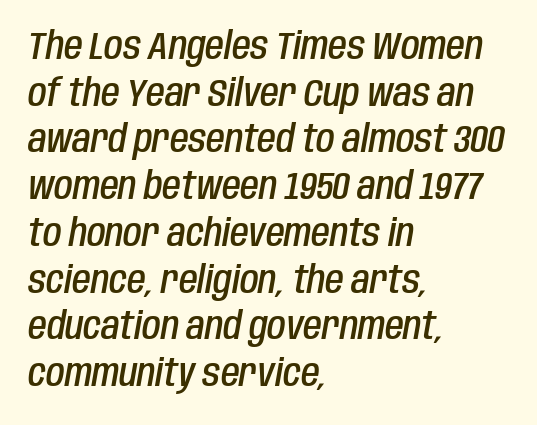
{"italic": "yes", "lean": "right", "slant_degrees": 10, "bold": "semi", "weight": "semibold", "width": "condensed", "stroke_contrast": "low", "x_height": "large", "monospaced": "no", "underline": "no", "align": "left", "line_spacing_ratio": 1.23, "letter_spacing": "normal", "letter_spacing_em": 0.0, "glyph_px": 38}
